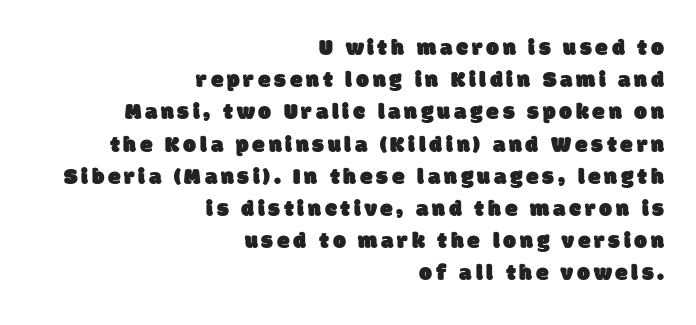
{"underline": "no", "align": "right", "line_spacing": "normal", "line_spacing_ratio": 1.4, "glyph_px": 23}
